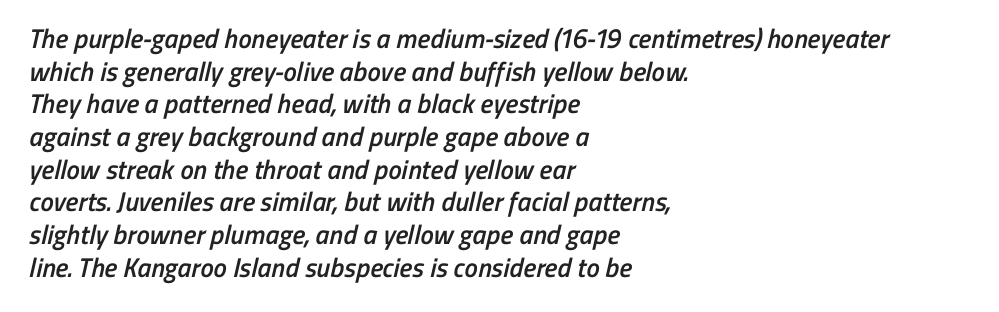
Q: Is the text bold? A: Semi-bold.
Q: Is the text underlined? A: No.
Q: How is the paragraph aligned? A: Left-aligned.
Q: Is the spacing between letters normal or unusually wide? A: Normal.
